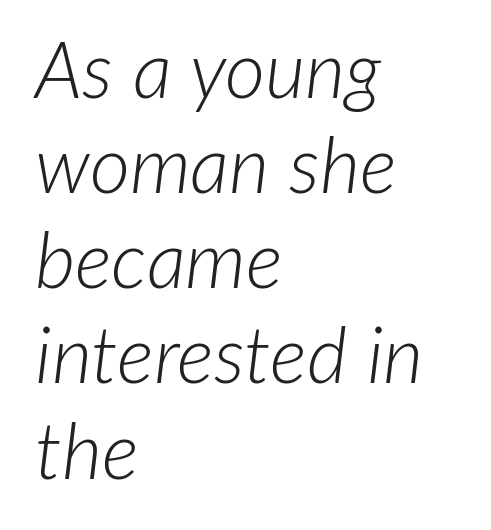
The image shows 78 px light type, italic (leaning right); set left-aligned, line spacing 1.22x, normal letter spacing, not underlined; low stroke contrast and a medium x-height.
